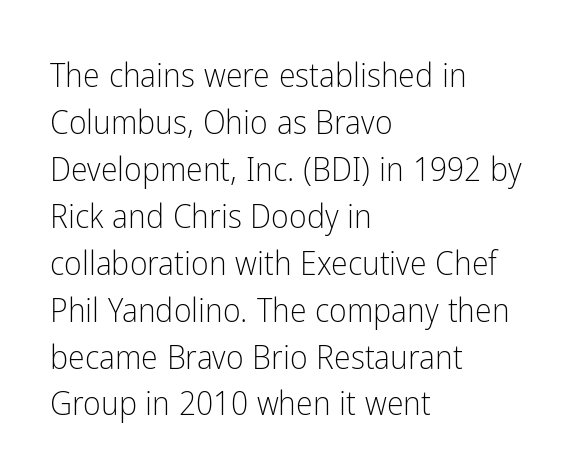
{"serif": "no", "italic": "no", "bold": "no", "weight": "light", "width": "condensed", "stroke_contrast": "low", "x_height": "medium", "monospaced": "no", "underline": "no", "align": "left", "line_spacing": "normal", "line_spacing_ratio": 1.38, "letter_spacing": "normal", "letter_spacing_em": 0.0, "glyph_px": 34}
